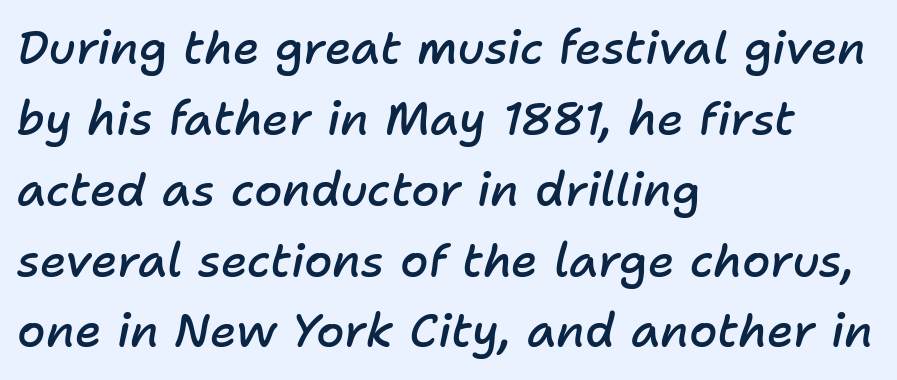
Q: Is the text bold? A: Semi-bold.
Q: Is the text italic (slanted)? A: Yes, it leans right by about 11 degrees.
Q: Is the text underlined? A: No.
Q: How is the paragraph aligned? A: Left-aligned.
Q: Is the spacing between letters normal or unusually wide? A: Normal.
Q: Is the spacing between lines tight, normal or loose? A: Normal.
Q: Width (condensed, normal, or wide)? A: Normal.
Q: Stroke contrast? A: Low.
Q: x-height? A: Medium.
Q: Monospaced? A: No.
